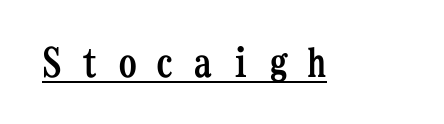
Q: Is the text bold? A: Yes.
Q: Is the text italic (slanted)? A: No, it is upright.
Q: Is the typeface a serif or a sans-serif typeface? A: Serif.
Q: Is the text underlined? A: Yes.
Q: Is the spacing between letters normal or unusually wide? A: Unusually wide.
Q: Width (condensed, normal, or wide)? A: Condensed.
Q: Stroke contrast? A: Low.
Q: x-height? A: Medium.
Q: Monospaced? A: Yes.
